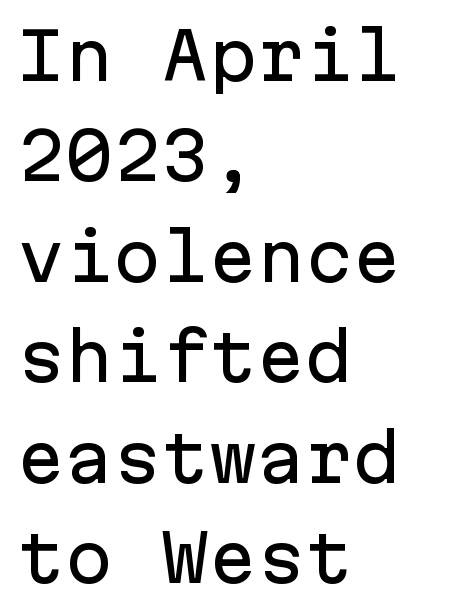
{"serif": "no", "italic": "no", "width": "normal", "stroke_contrast": "low", "x_height": "medium", "monospaced": "yes", "underline": "no", "align": "left", "line_spacing": "normal", "line_spacing_ratio": 1.57, "letter_spacing": "normal", "letter_spacing_em": 0.0, "glyph_px": 64}
